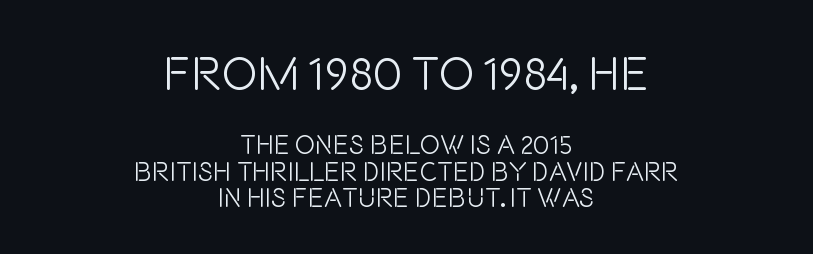
The image shows 48 px light, condensed sans-serif type, upright; set centered, tight line spacing (0.98x), normal letter spacing, not underlined; the first (top) block is 1.78x larger; low stroke contrast and a large x-height.
